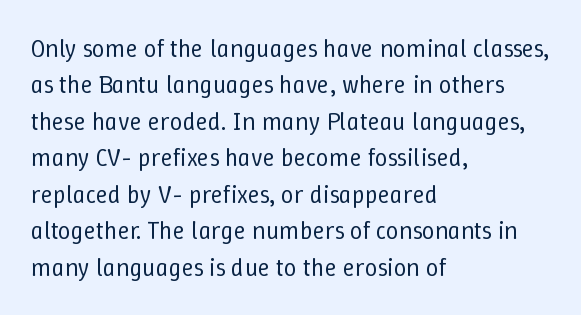
Q: Is the text bold? A: No.
Q: Is the text italic (slanted)? A: No, it is upright.
Q: Is the text underlined? A: No.
Q: How is the paragraph aligned? A: Left-aligned.
Q: Is the spacing between letters normal or unusually wide? A: Normal.
Q: Is the spacing between lines tight, normal or loose? A: Normal.
